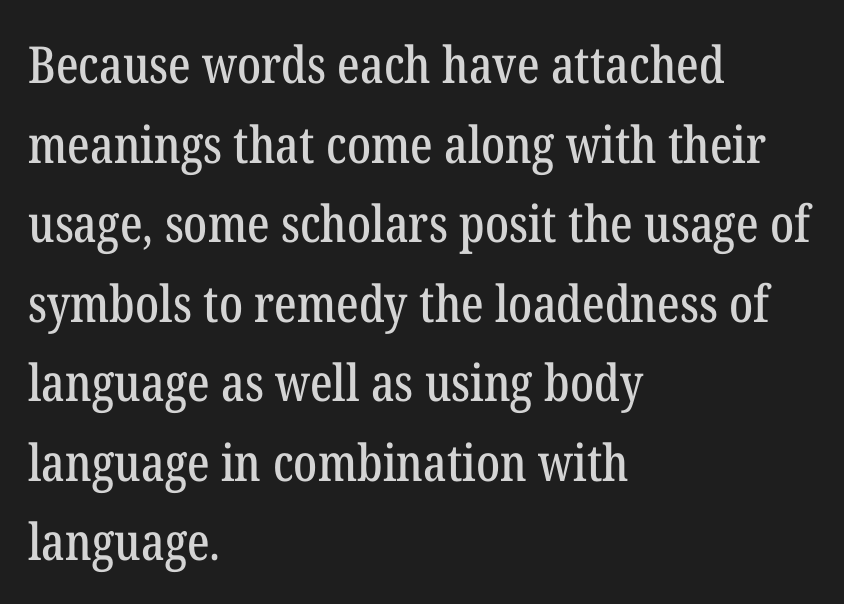
The image shows 51 px condensed serif type, upright; set left-aligned, normal line spacing (1.56x), normal letter spacing, not underlined; low stroke contrast and a medium x-height.
